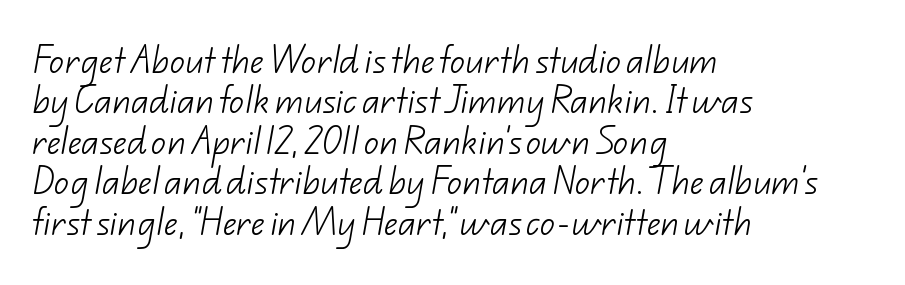
Anything drawn beneath the words? Only blank space. The passage shown is typeset with a sans-serif family. Leftover space on each line is placed entirely after the last word. These lines are rendered in a variable-pitch font. The leading is moderate, giving the passage an even texture.
